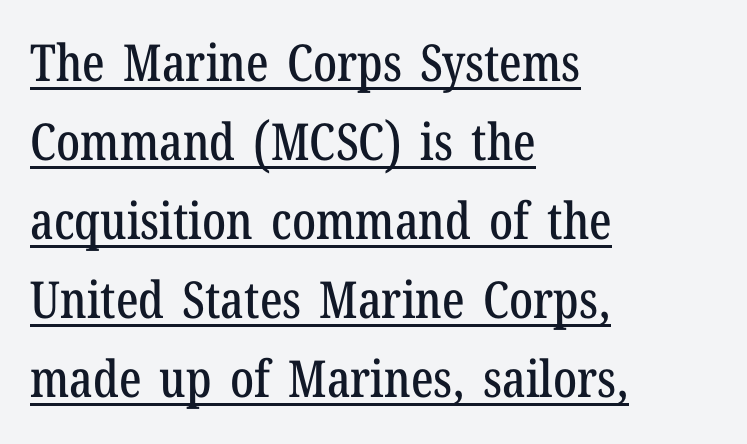
Q: Is the text italic (slanted)? A: No, it is upright.
Q: Is the typeface a serif or a sans-serif typeface? A: Serif.
Q: Is the text underlined? A: Yes.
Q: How is the paragraph aligned? A: Left-aligned.
Q: Is the spacing between letters normal or unusually wide? A: Normal.
Q: Is the spacing between lines tight, normal or loose? A: Normal.
Q: Width (condensed, normal, or wide)? A: Condensed.
Q: Stroke contrast? A: Low.
Q: x-height? A: Medium.
Q: Monospaced? A: No.
